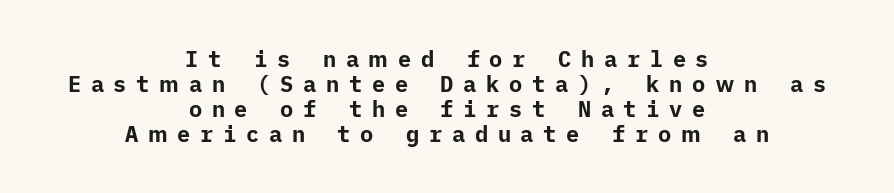
The image shows 22 px bold type, upright; set centered, tight line spacing (1.13x), unusually wide letter spacing (+0.44 em), not underlined.
